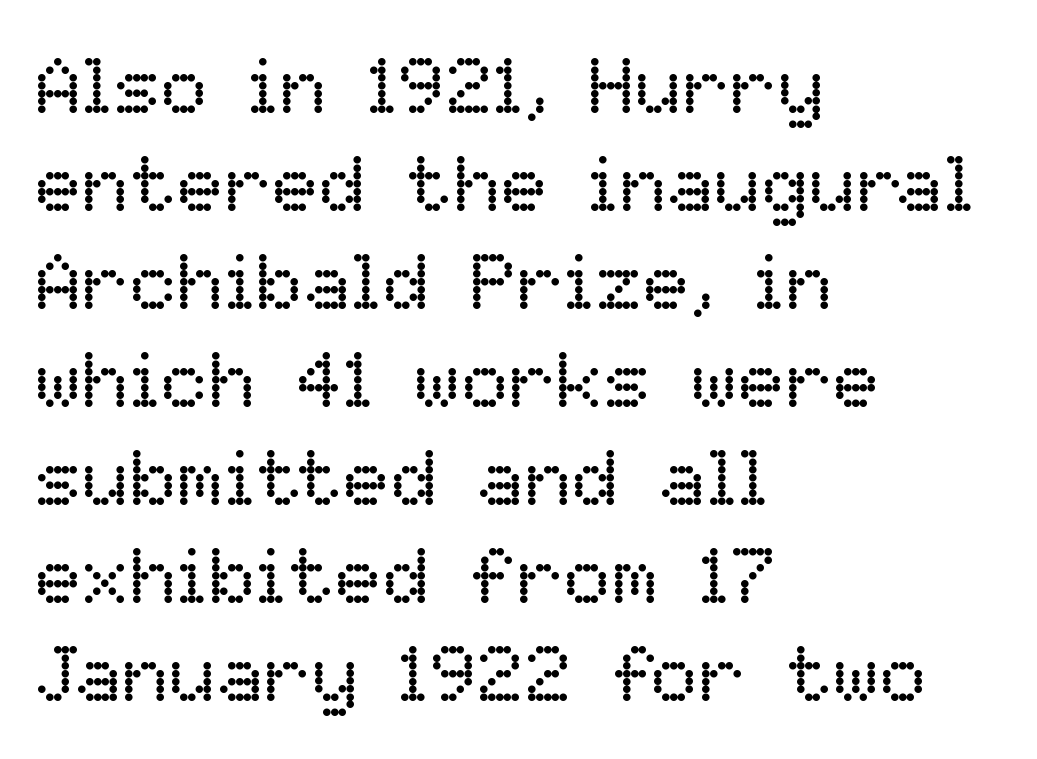
Q: Is the text bold? A: No.
Q: Is the text italic (slanted)? A: No, it is upright.
Q: Is the text underlined? A: No.
Q: How is the paragraph aligned? A: Left-aligned.
Q: Is the spacing between letters normal or unusually wide? A: Normal.
Q: Width (condensed, normal, or wide)? A: Normal.
Q: Stroke contrast? A: Low.
Q: x-height? A: Medium.
Q: Monospaced? A: No.
